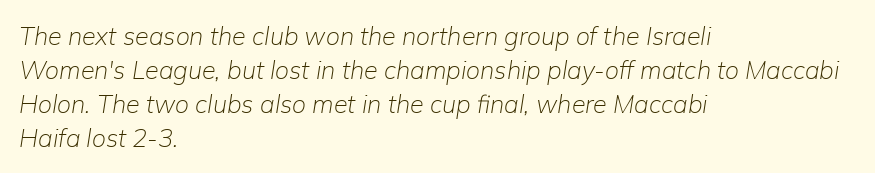
The image shows 25 px text type, italic (leaning right); set left-aligned, normal line spacing (1.36x), normal letter spacing, not underlined.
